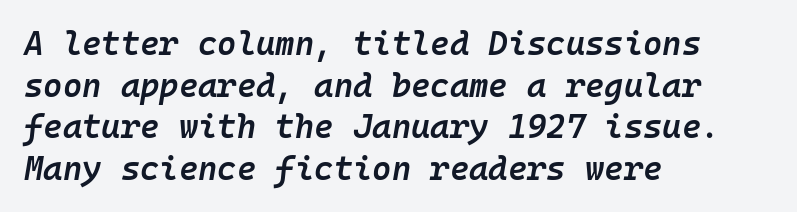
{"italic": "yes", "lean": "right", "slant_degrees": 10, "bold": "semi", "weight": "semibold", "width": "normal", "stroke_contrast": "low", "x_height": "medium", "monospaced": "yes", "underline": "no", "align": "left", "line_spacing": "normal", "line_spacing_ratio": 1.26, "letter_spacing": "normal", "letter_spacing_em": 0.0, "glyph_px": 33}
